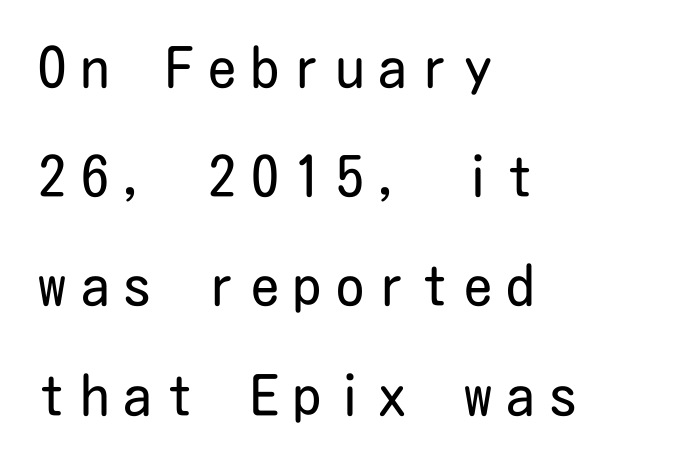
No word sits above an underline. Reading down the block, your eye returns to a fixed left position each line. The weight tops out at a normal text grade. Unlike italic type, these characters show no tilt at all. Observe the wide spacing: letters keep a clear distance from each other. The line-height multiplier appears high, well above default.
